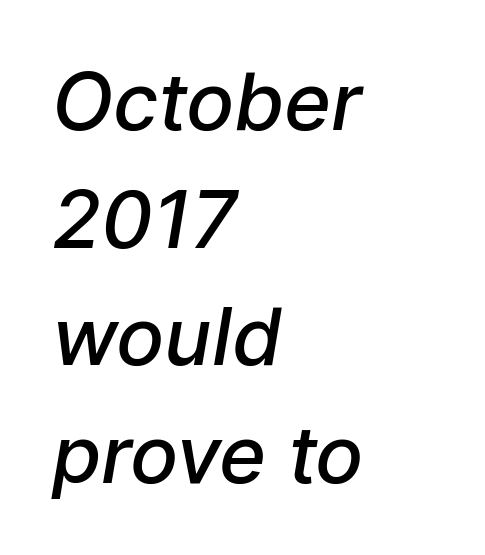
{"serif": "no", "bold": "semi", "weight": "semibold", "width": "normal", "stroke_contrast": "low", "x_height": "medium", "monospaced": "no", "underline": "no", "align": "left", "line_spacing": "normal", "line_spacing_ratio": 1.47, "letter_spacing": "normal", "letter_spacing_em": 0.0, "glyph_px": 80}
